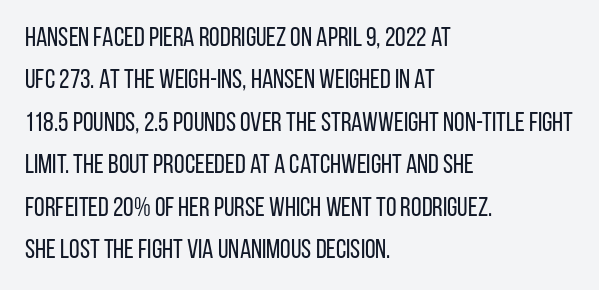
Characters follow at the spacing the type designer built in. Where is the straight margin? On the left. Weight: regular or lighter. Check the space under the baseline: it is left empty. Each new line begins a customary step beneath the previous one.
